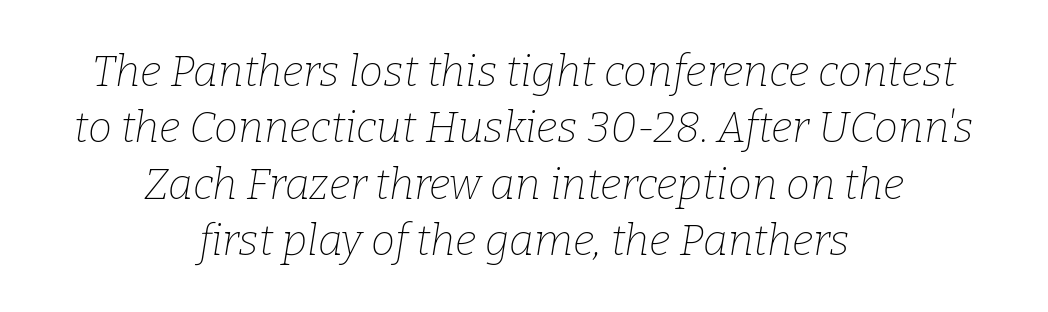
{"serif": "yes", "italic": "yes", "lean": "right", "slant_degrees": 9, "bold": "no", "weight": "thin", "width": "normal", "stroke_contrast": "low", "x_height": "medium", "monospaced": "no", "underline": "no", "align": "center", "line_spacing": "normal", "line_spacing_ratio": 1.31, "letter_spacing": "normal", "letter_spacing_em": 0.0, "glyph_px": 43}
